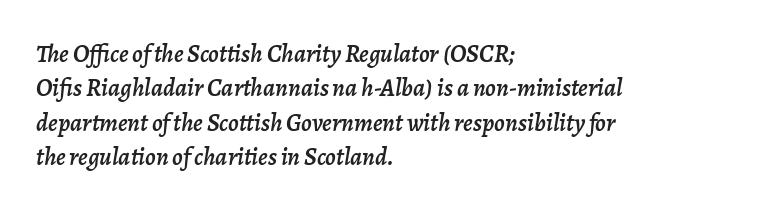
Q: Is the text italic (slanted)? A: Yes, it leans right by about 7 degrees.
Q: Is the text underlined? A: No.
Q: How is the paragraph aligned? A: Left-aligned.
Q: Is the spacing between letters normal or unusually wide? A: Normal.
Q: Is the spacing between lines tight, normal or loose? A: Normal.
